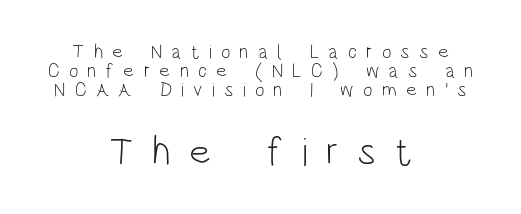
{"serif": "no", "italic": "no", "bold": "no", "weight": "light", "width": "condensed", "stroke_contrast": "low", "x_height": "large", "monospaced": "no", "underline": "no", "align": "center", "line_spacing": "tight", "line_spacing_ratio": 0.96, "letter_spacing": "wide", "letter_spacing_em": 0.46, "larger_block": "second", "size_ratio": 2.0, "glyph_px": 40}
